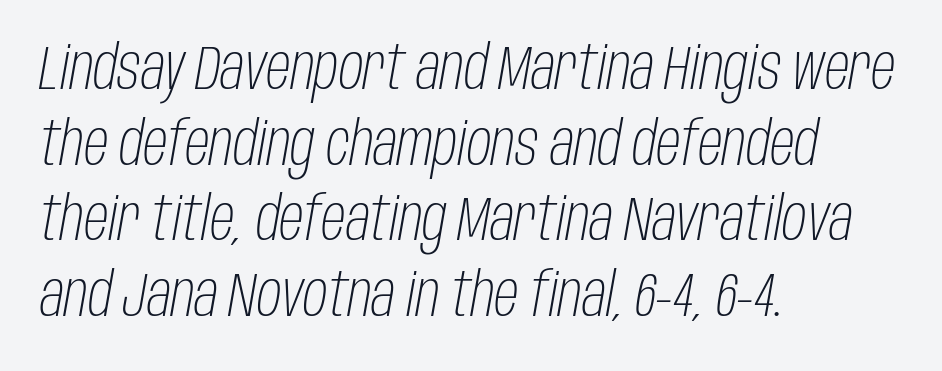
The baseline area is clear. A quiet, ordinary-to-light weight characterises the typeface. Each letter keeps its own natural width here, so spacing adapts to shape. Letter spacing: default. Horizontal alignment here is leftward, the default for most running prose. It's the slanting kind of type.
